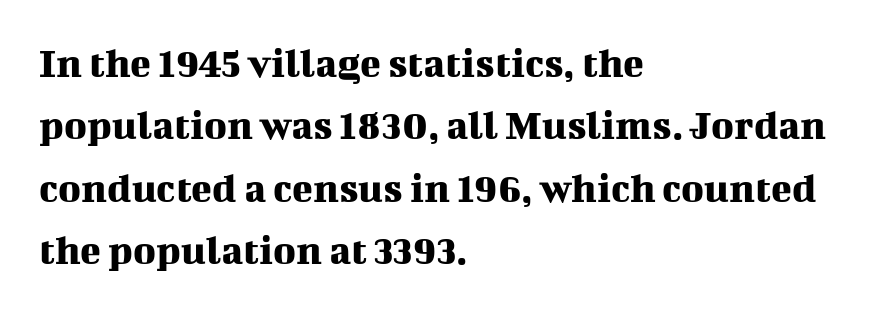
What's the leading like? Ordinary, nothing unusual. Character widths vary here, with narrow letters taking less room than wide ones. Between one letter and the next there's only the usual sliver of space. When letters stand straight like this, we call the style roman or upright.
